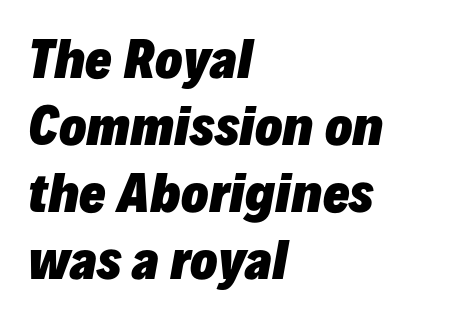
Q: Is the text bold? A: Yes.
Q: Is the text italic (slanted)? A: Yes, it leans right by about 10 degrees.
Q: Is the text underlined? A: No.
Q: How is the paragraph aligned? A: Left-aligned.
Q: Is the spacing between letters normal or unusually wide? A: Normal.
Q: Is the spacing between lines tight, normal or loose? A: Normal.
Q: Width (condensed, normal, or wide)? A: Normal.
Q: Stroke contrast? A: Low.
Q: x-height? A: Medium.
Q: Monospaced? A: No.
